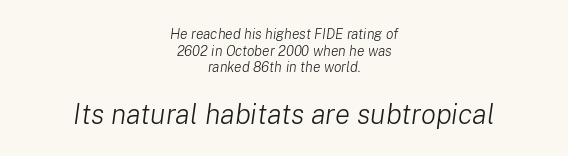
Q: Is the text bold? A: No.
Q: Is the text italic (slanted)? A: Yes, it leans right by about 8 degrees.
Q: Is the text underlined? A: No.
Q: How is the paragraph aligned? A: Centered.
Q: Is the spacing between letters normal or unusually wide? A: Normal.
Q: Which block of text is set in a larger size, the first (top) or the second (bottom)? A: The second (bottom) one.
Q: Width (condensed, normal, or wide)? A: Normal.
Q: Stroke contrast? A: Low.
Q: x-height? A: Medium.
Q: Monospaced? A: No.
